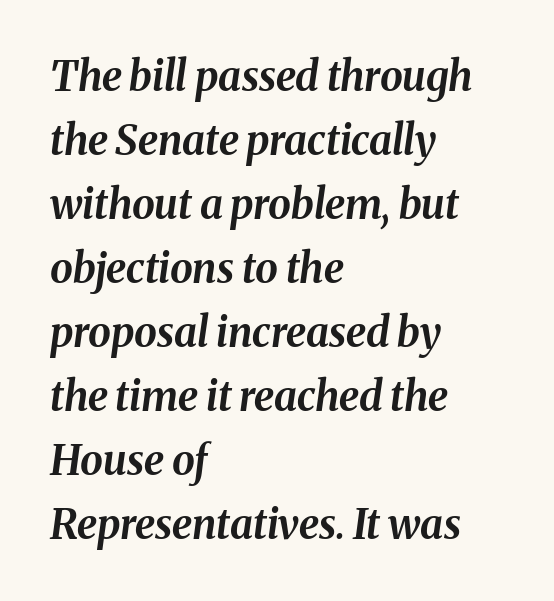
{"italic": "yes", "lean": "right", "slant_degrees": 8, "bold": "yes", "weight": "bold", "width": "normal", "stroke_contrast": "medium", "x_height": "medium", "monospaced": "no", "underline": "no", "align": "left", "line_spacing": "normal", "line_spacing_ratio": 1.56, "letter_spacing": "normal", "letter_spacing_em": 0.0, "glyph_px": 41}
